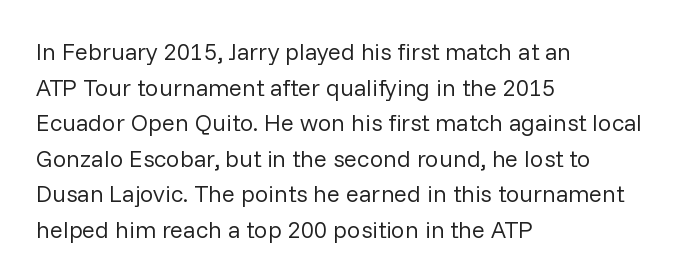
{"italic": "no", "bold": "no", "underline": "no", "align": "left", "line_spacing": "normal", "line_spacing_ratio": 1.48, "letter_spacing": "normal", "letter_spacing_em": 0.0, "glyph_px": 24}
